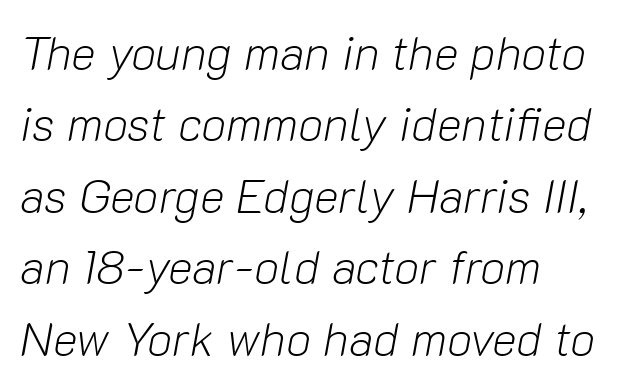
The image shows 47 px light type, italic (leaning right); set left-aligned, normal line spacing (1.52x), normal letter spacing, not underlined; low stroke contrast and a medium x-height.
